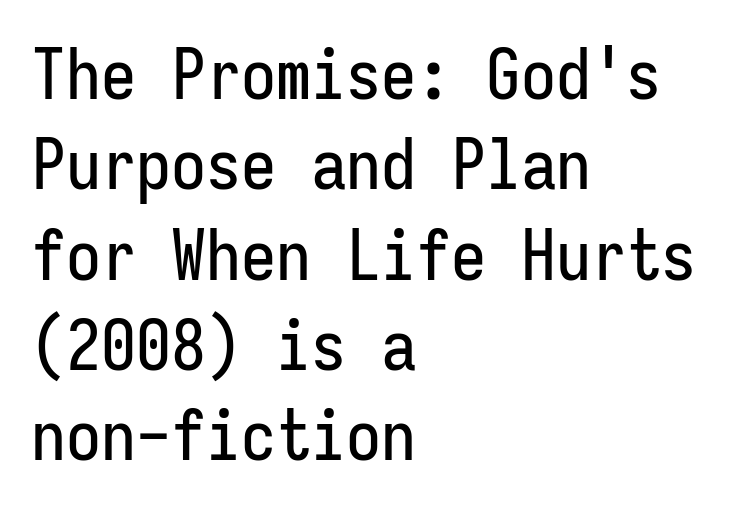
{"serif": "no", "italic": "no", "width": "condensed", "stroke_contrast": "low", "x_height": "medium", "monospaced": "yes", "underline": "no", "align": "left", "line_spacing": "normal", "line_spacing_ratio": 1.29, "letter_spacing": "normal", "letter_spacing_em": 0.0, "glyph_px": 70}
